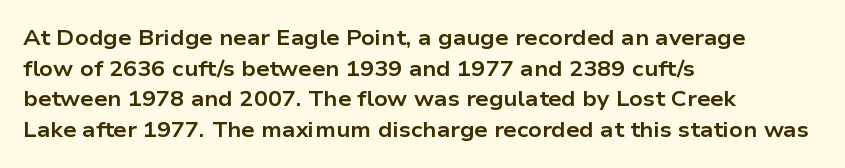
Glyph-to-glyph distance matches everyday printed text. If you drew a line through each stem, it would be perfectly vertical. Horizontal bands of white between lines are of average thickness. Type without underlining. The glyphs have the mass of a bold cut.
